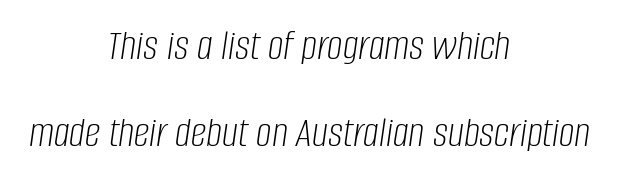
{"italic": "yes", "lean": "right", "slant_degrees": 8, "bold": "no", "weight": "light", "width": "condensed", "stroke_contrast": "low", "x_height": "large", "monospaced": "no", "underline": "no", "align": "center", "line_spacing": "loose", "line_spacing_ratio": 1.97, "letter_spacing": "normal", "letter_spacing_em": 0.0, "glyph_px": 44}
